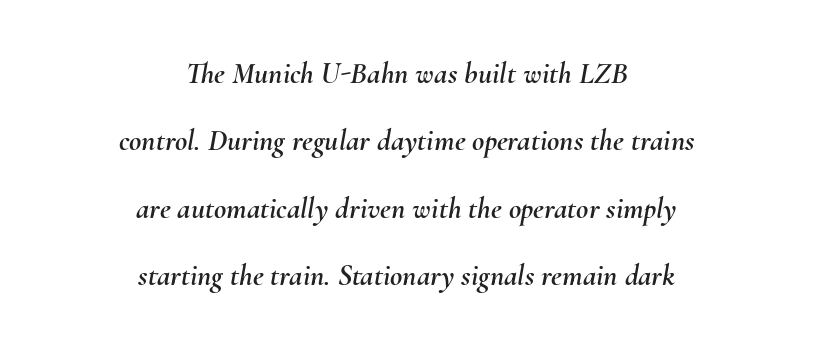
The image shows 30 px text type, italic (leaning right); set centered, loose line spacing (2.25x), normal letter spacing, not underlined; medium stroke contrast and a small x-height.
